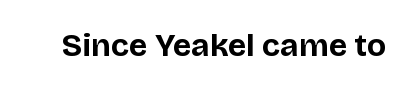
The type is set solid horizontally, with unmodified tracking. Each letter's strokes conclude bluntly, with no projecting serifs. Italic? Not at all — the glyphs are vertical. The passage shown is not underscored anywhere. Each letter keeps its own natural width here, so spacing adapts to shape. Caption: bold face, heavy strokes.
